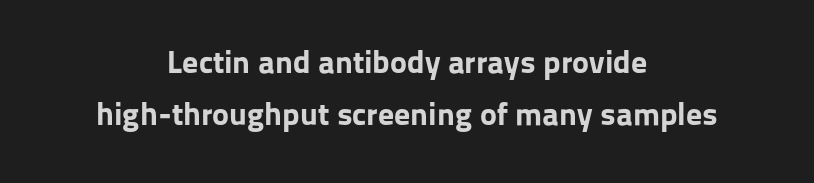
{"serif": "no", "italic": "no", "bold": "yes", "weight": "bold", "width": "normal", "stroke_contrast": "low", "x_height": "medium", "monospaced": "no", "underline": "no", "align": "center", "line_spacing": "normal", "line_spacing_ratio": 1.63, "letter_spacing": "normal", "letter_spacing_em": 0.0, "glyph_px": 32}
